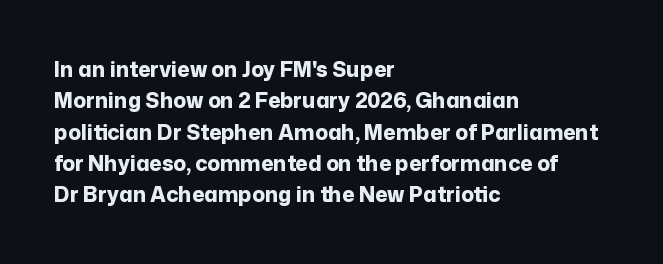
The image shows 21 px bold type, upright; set left-aligned, normal line spacing (1.49x), normal letter spacing, not underlined.
